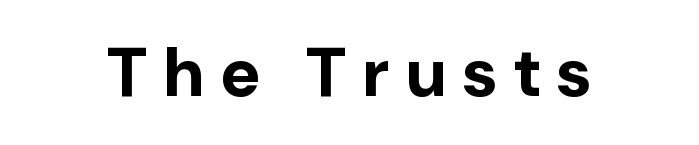
{"serif": "no", "italic": "no", "bold": "yes", "weight": "bold", "width": "normal", "stroke_contrast": "low", "x_height": "medium", "monospaced": "no", "underline": "no", "letter_spacing": "wide", "letter_spacing_em": 0.22, "glyph_px": 69}
